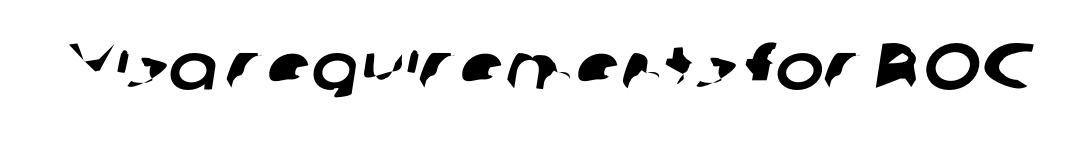
A sans-serif font was chosen for this passage. Students, note that the glyphs here touch the page at normal intervals. Honestly, there is no underline to notice here at all. A typesetter would call this proportional, since set widths differ per character.
